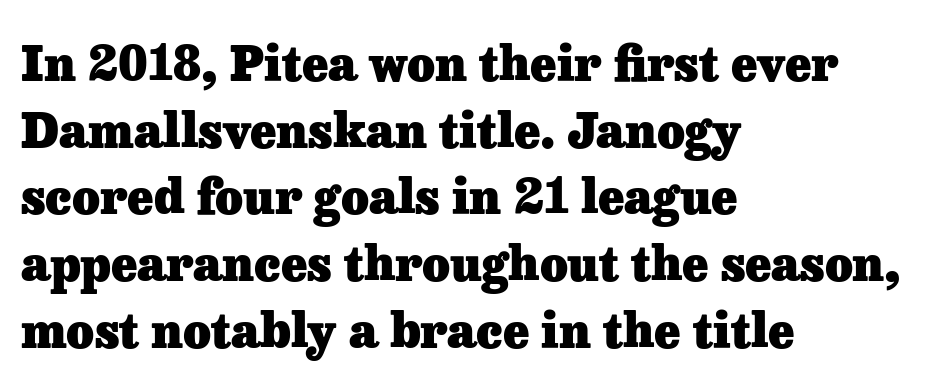
{"serif": "yes", "italic": "no", "bold": "yes", "weight": "heavy", "width": "normal", "stroke_contrast": "low", "x_height": "medium", "monospaced": "no", "underline": "no", "align": "left", "line_spacing": "normal", "line_spacing_ratio": 1.39, "letter_spacing": "normal", "letter_spacing_em": 0.0, "glyph_px": 48}
